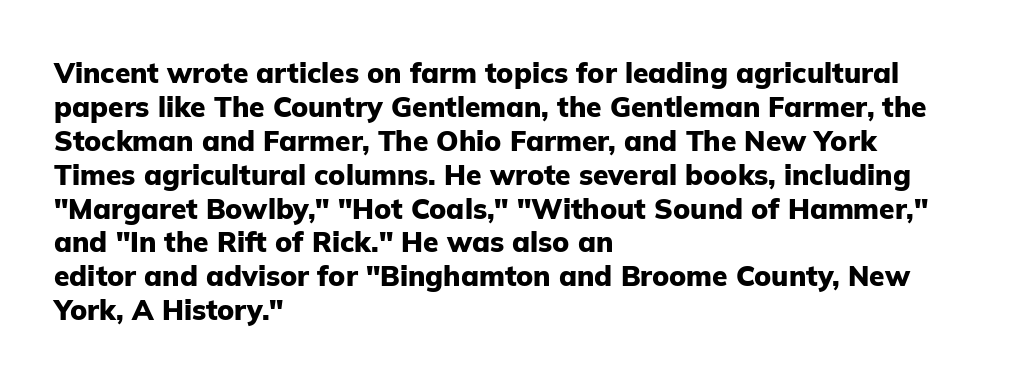
The image shows 28 px heavy sans-serif type, upright; set left-aligned, line spacing 1.21x, normal letter spacing, not underlined; low stroke contrast and a medium x-height.
